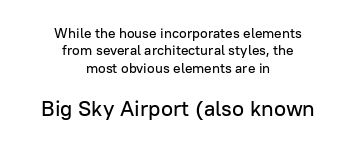
{"italic": "no", "underline": "no", "align": "center", "line_spacing_ratio": 1.24, "letter_spacing": "normal", "letter_spacing_em": 0.0, "larger_block": "second", "size_ratio": 1.57, "glyph_px": 22}
